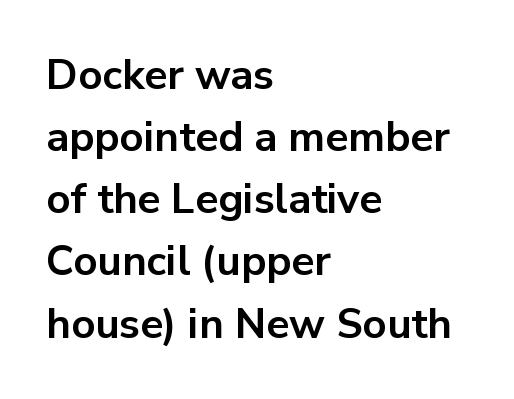
Q: Is the text bold? A: Yes.
Q: Is the text italic (slanted)? A: No, it is upright.
Q: Is the typeface a serif or a sans-serif typeface? A: Sans-serif.
Q: Is the text underlined? A: No.
Q: How is the paragraph aligned? A: Left-aligned.
Q: Is the spacing between letters normal or unusually wide? A: Normal.
Q: Is the spacing between lines tight, normal or loose? A: Normal.
Q: Width (condensed, normal, or wide)? A: Normal.
Q: Stroke contrast? A: Low.
Q: x-height? A: Medium.
Q: Monospaced? A: No.
